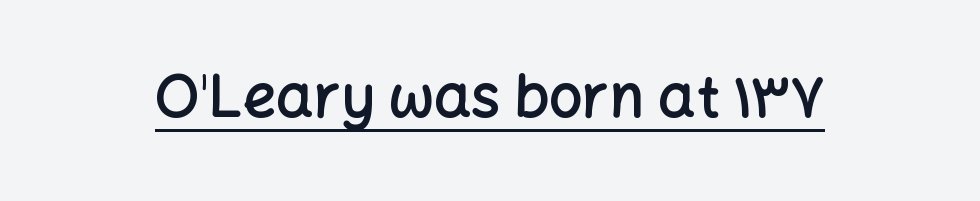
Q: Is the text bold? A: Semi-bold.
Q: Is the text italic (slanted)? A: No, it is upright.
Q: Is the typeface a serif or a sans-serif typeface? A: Sans-serif.
Q: Is the text underlined? A: Yes.
Q: Is the spacing between letters normal or unusually wide? A: Normal.
Q: Width (condensed, normal, or wide)? A: Normal.
Q: Stroke contrast? A: Low.
Q: x-height? A: Medium.
Q: Monospaced? A: No.
